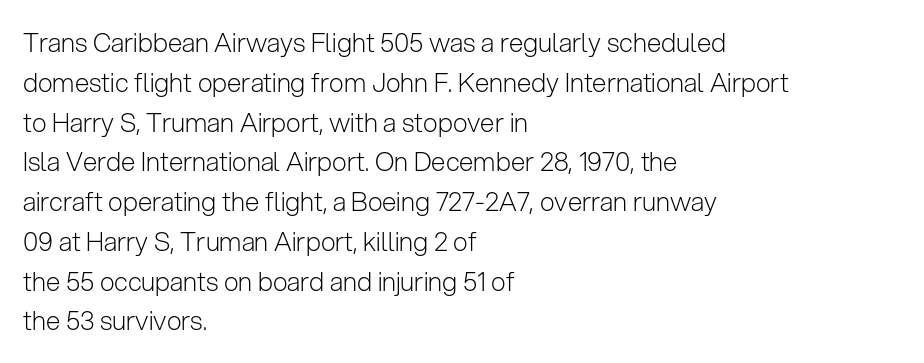
Nobody touched the tracking dial on this one. Line starts are locked; line ends wander. The block of text has a typical density, with ordinary space between rows. The glyphs are unaccompanied by any horizontal stroke below them. Notice how the stems are strictly vertical — no italics here. These glyphs show unthickened strokes, regular width or finer.
